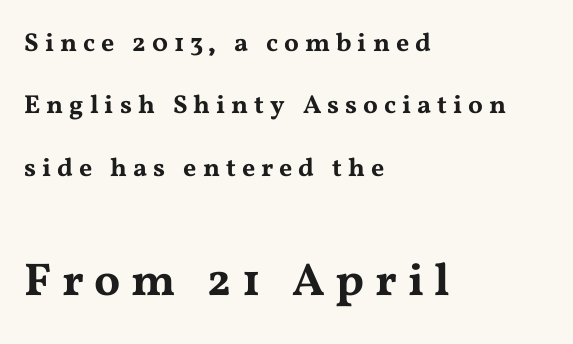
The image shows 46 px wide serif type, upright; set left-aligned, loose line spacing (2.4x), unusually wide letter spacing (+0.23 em), not underlined; the second (bottom) block is 1.77x larger; medium stroke contrast and a medium x-height.
